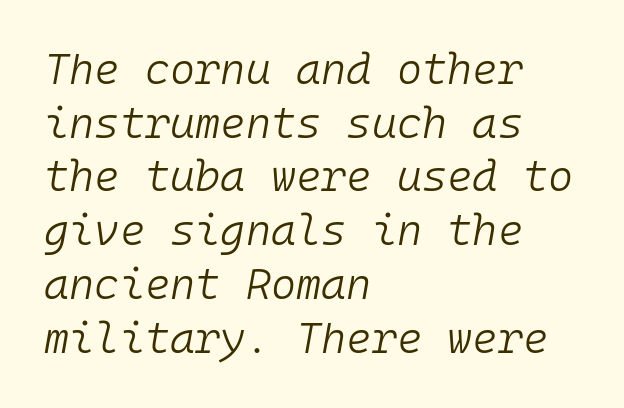
The image shows 43 px light type, italic (leaning right), monospaced; set left-aligned, normal line spacing (1.25x), normal letter spacing, not underlined; low stroke contrast and a medium x-height.
